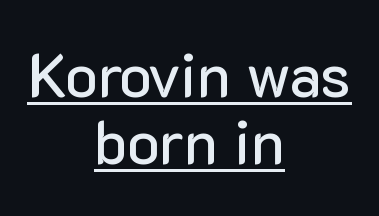
{"serif": "no", "italic": "no", "width": "normal", "stroke_contrast": "low", "x_height": "medium", "monospaced": "no", "underline": "yes", "align": "center", "line_spacing": "tight", "line_spacing_ratio": 1.1, "letter_spacing": "normal", "letter_spacing_em": 0.0, "glyph_px": 61}
